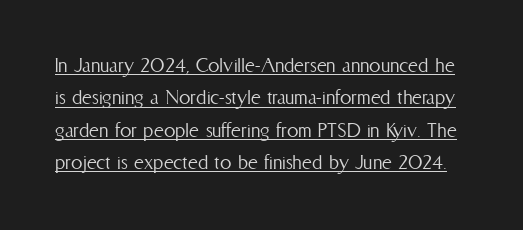
Q: Is the text bold? A: No.
Q: Is the text italic (slanted)? A: No, it is upright.
Q: Is the text underlined? A: Yes.
Q: Is the spacing between letters normal or unusually wide? A: Normal.
Q: Is the spacing between lines tight, normal or loose? A: Normal.
